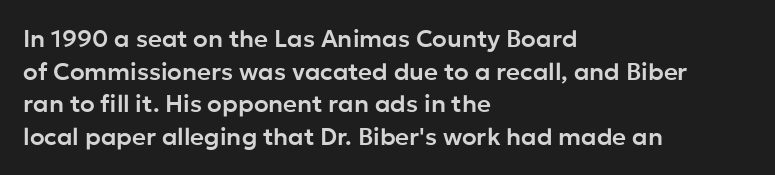
The vertical gap from one line to the next is medium. The rendering keeps characters at their native spacing. The axis of the letterforms is exactly vertical. Bare-footed words on every line. In CSS terms this would be text-align: left.
